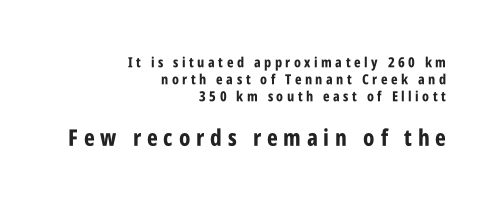
Q: Is the text bold? A: Yes.
Q: Is the text italic (slanted)? A: No, it is upright.
Q: Is the text underlined? A: No.
Q: How is the paragraph aligned? A: Right-aligned.
Q: Is the spacing between letters normal or unusually wide? A: Unusually wide.
Q: Which block of text is set in a larger size, the first (top) or the second (bottom)? A: The second (bottom) one.
